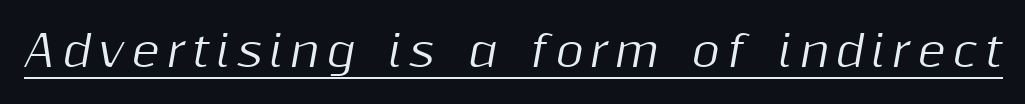
Every character sits at an angle, as italics do. The lettering is marked with a stroke running underneath it. Is this a fixed-width face? No — the glyphs have proportional, varying widths.
